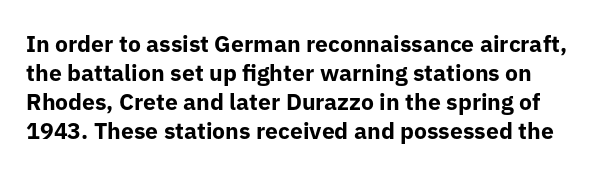
{"italic": "no", "bold": "yes", "underline": "no", "align": "left", "line_spacing": "normal", "line_spacing_ratio": 1.26, "letter_spacing": "normal", "letter_spacing_em": 0.0, "glyph_px": 23}
